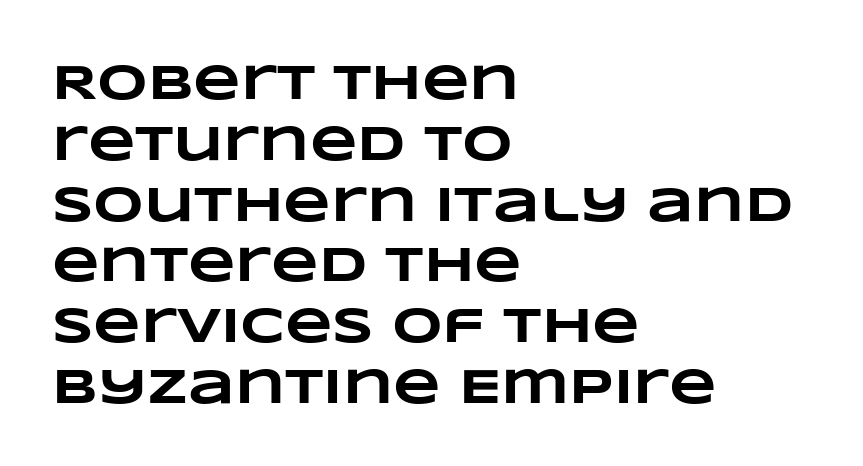
{"bold": "yes", "weight": "heavy", "width": "wide", "stroke_contrast": "low", "x_height": "large", "monospaced": "no", "underline": "no", "align": "left", "line_spacing_ratio": 1.24, "letter_spacing": "normal", "letter_spacing_em": 0.0, "glyph_px": 49}
